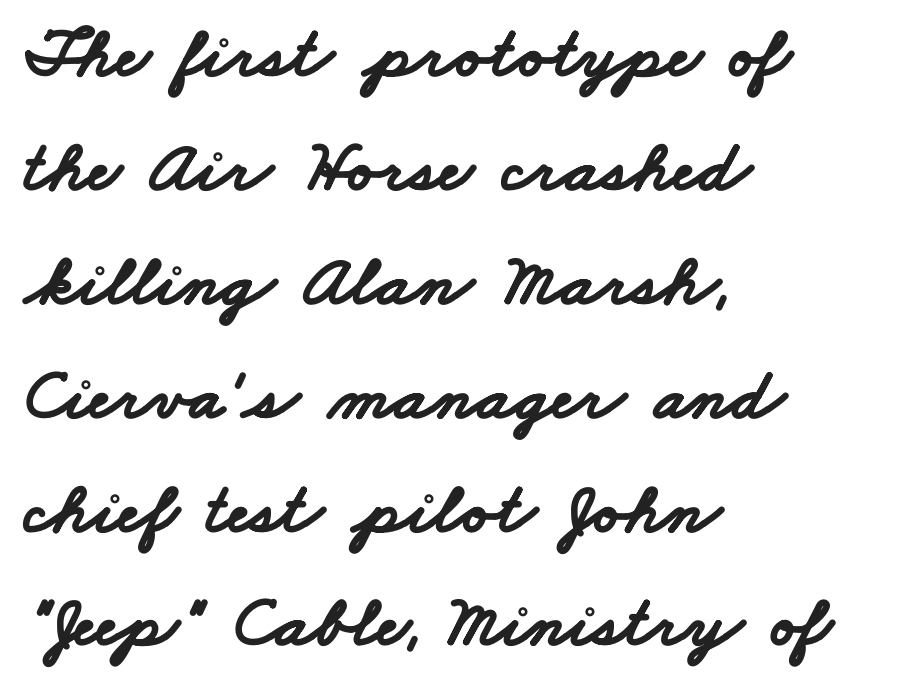
{"serif": "no", "bold": "yes", "weight": "bold", "width": "wide", "stroke_contrast": "low", "x_height": "small", "monospaced": "no", "underline": "no", "align": "left", "line_spacing": "normal", "line_spacing_ratio": 1.56, "letter_spacing": "normal", "letter_spacing_em": 0.0, "glyph_px": 73}
